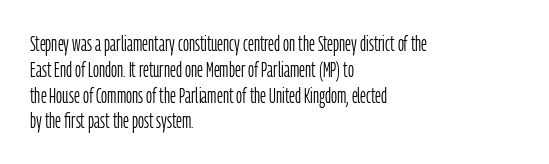
{"italic": "no", "bold": "no", "underline": "no", "align": "left", "line_spacing_ratio": 1.23, "letter_spacing": "normal", "letter_spacing_em": 0.0, "glyph_px": 21}
